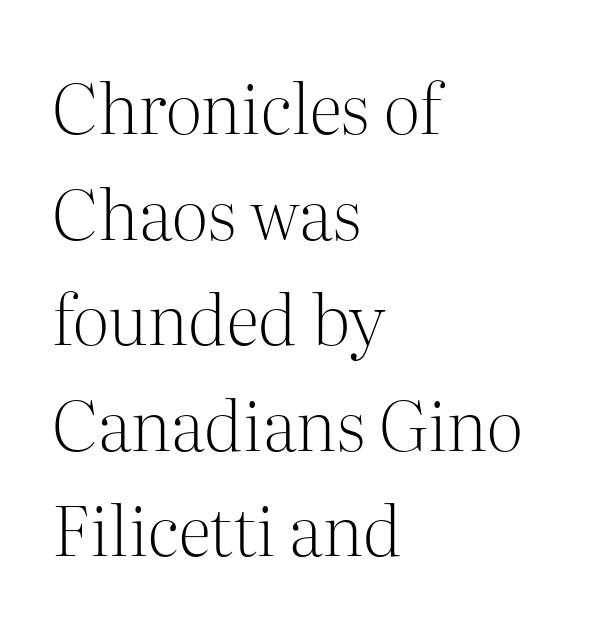
Honestly, the letter spacing is just normal — you wouldn't notice it. You could not count columns in this text — the font is proportionally spaced. The font is comparable to plain body text, perhaps lighter. Does the copy run flush right? No — it runs flush left. The typeface chosen for these lines features serifs.
